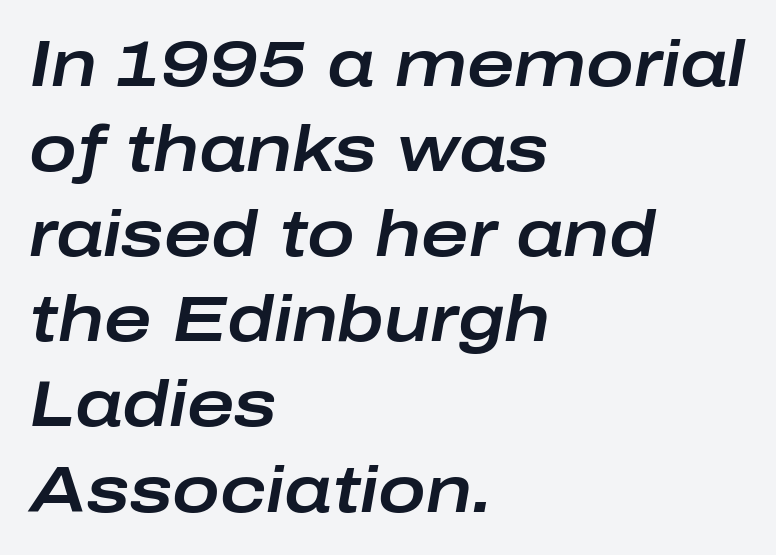
The type is set solid horizontally, with unmodified tracking. Is there much room between lines? A standard amount, neither cramped nor airy. Alignment: flush left. Has an underline been added? It has not.
